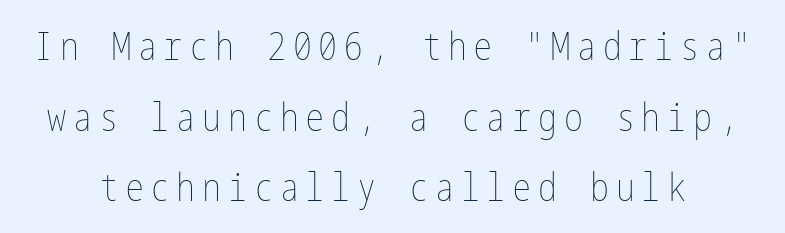
The image shows 38 px thin, condensed type, upright; set line spacing 1.86x, not underlined; low stroke contrast and a medium x-height.
